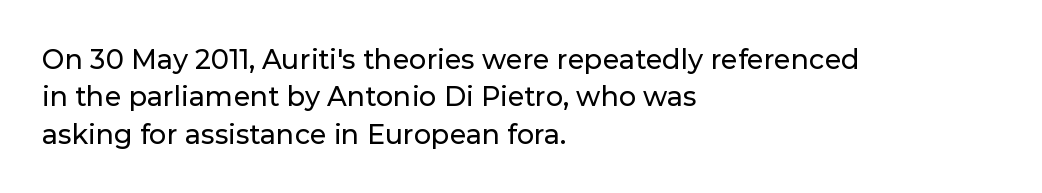
Q: Is the text italic (slanted)? A: No, it is upright.
Q: Is the text underlined? A: No.
Q: How is the paragraph aligned? A: Left-aligned.
Q: Is the spacing between letters normal or unusually wide? A: Normal.
Q: Is the spacing between lines tight, normal or loose? A: Normal.
